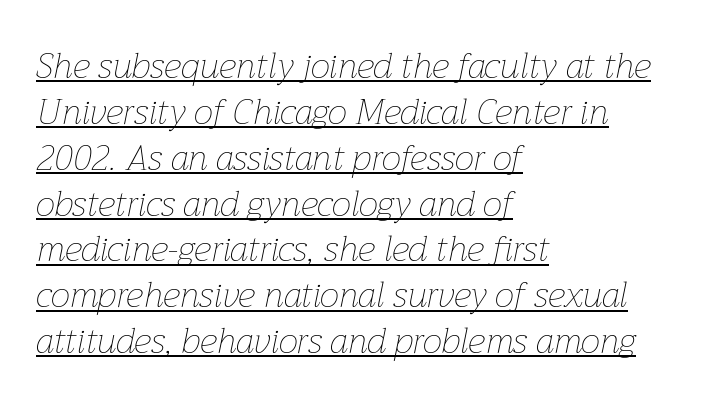
The image shows 35 px thin type, italic (leaning right); set left-aligned, normal line spacing (1.31x), normal letter spacing, underlined; low stroke contrast and a medium x-height.
